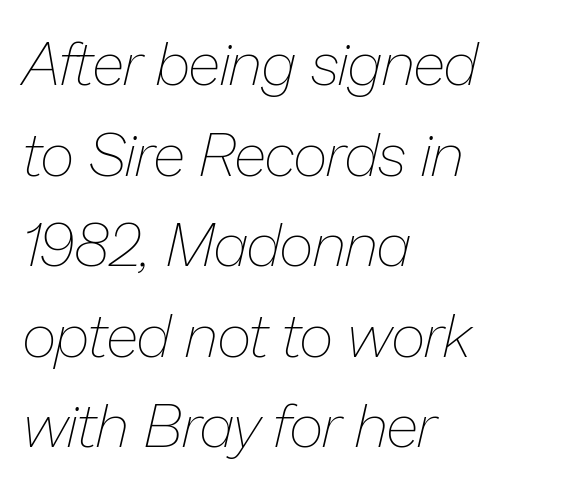
The image shows 60 px thin type, italic (leaning right); set left-aligned, normal line spacing (1.51x), normal letter spacing, not underlined; low stroke contrast and a medium x-height.
